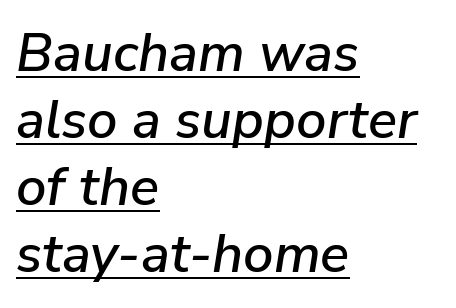
The image shows 54 px text type, italic (leaning right); set left-aligned, line spacing 1.24x, normal letter spacing, underlined; low stroke contrast and a medium x-height.
